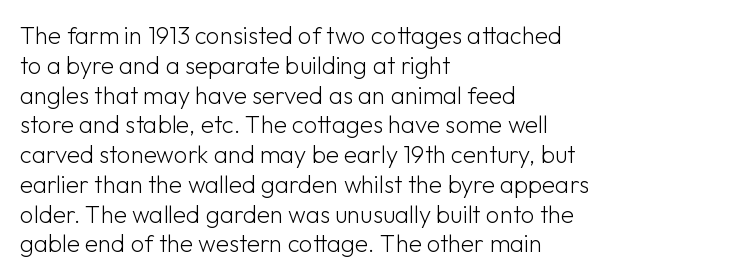
The image shows 24 px text type, upright; set left-aligned, line spacing 1.24x, normal letter spacing, not underlined.
